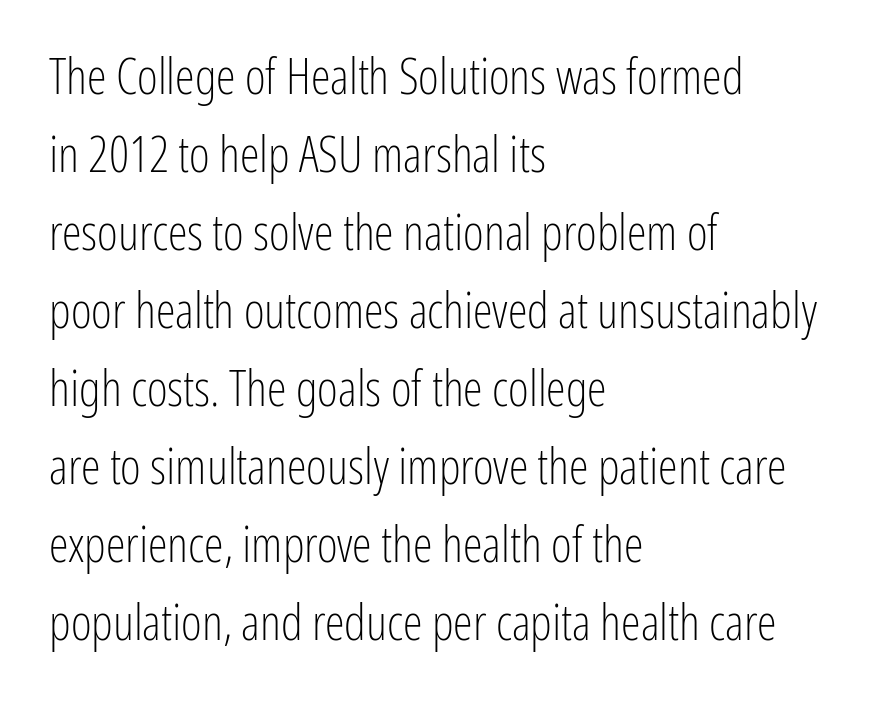
Successive baselines arrive at the customary interval. This sample uses plain, unmodified letter spacing. Classification — sans serif. Style check: upright. Ink coverage per letter is moderate at most.
